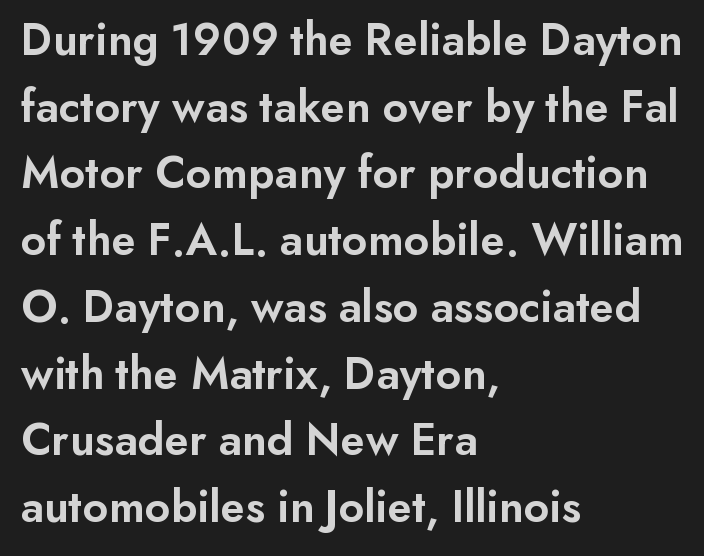
{"serif": "no", "italic": "no", "bold": "semi", "weight": "semibold", "width": "normal", "stroke_contrast": "low", "x_height": "small", "monospaced": "no", "underline": "no", "align": "left", "line_spacing": "normal", "line_spacing_ratio": 1.42, "letter_spacing": "normal", "letter_spacing_em": 0.0, "glyph_px": 47}
